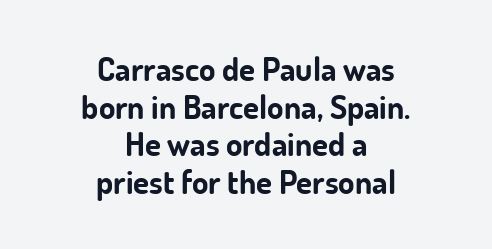
{"serif": "no", "italic": "no", "bold": "yes", "weight": "bold", "width": "normal", "stroke_contrast": "low", "x_height": "small", "monospaced": "no", "underline": "no", "align": "center", "line_spacing": "tight", "line_spacing_ratio": 1.14, "letter_spacing": "normal", "letter_spacing_em": 0.0, "glyph_px": 33}
